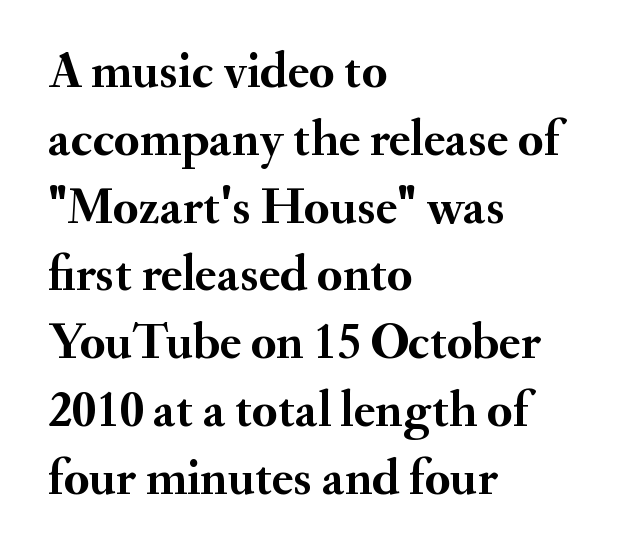
Every stem runs plumb, perpendicular to the baseline. Line beginnings align vertically; line endings do not. The characters look thick and weighty, a clear bold. A typesetter would call this proportional, since set widths differ per character. Summary of vertical rhythm: regular, with standard interline spacing.
